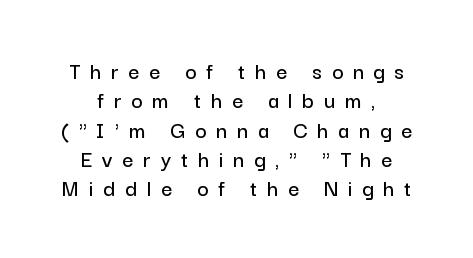
A typesetter would call this heavily tracked-out type. Check under the words: just untouched page. Posture: vertical. Which margin do the lines hug? Neither — every line sits in the middle.
